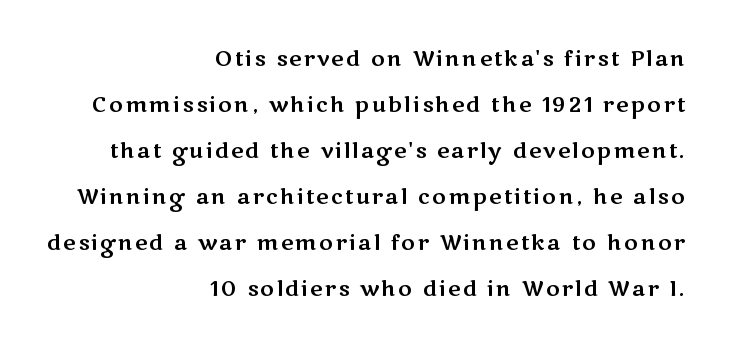
{"italic": "no", "underline": "no", "align": "right", "line_spacing": "loose", "line_spacing_ratio": 2.19, "glyph_px": 21}
